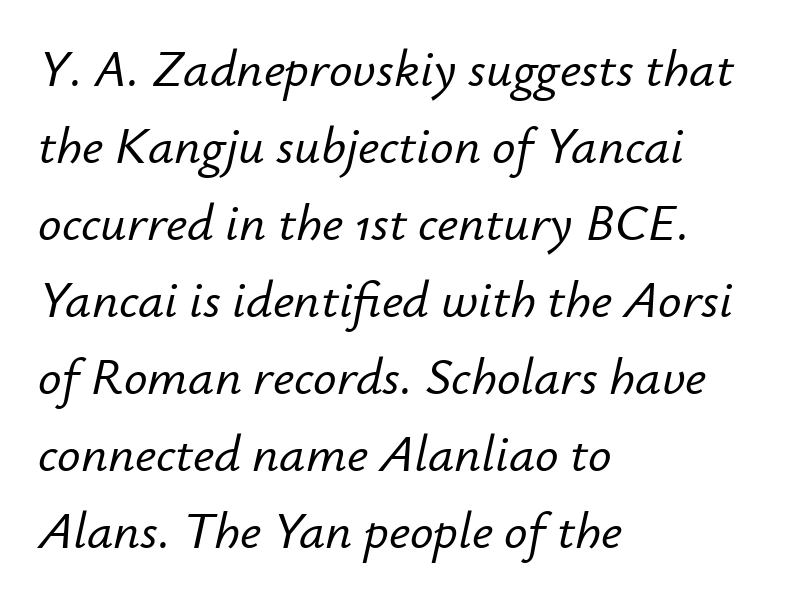
The image shows 52 px text type, italic (leaning right); set left-aligned, normal line spacing (1.48x), normal letter spacing, not underlined; low stroke contrast and a small x-height.
